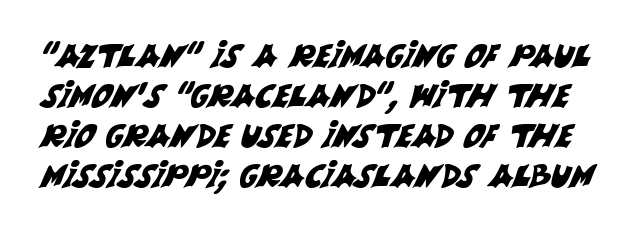
The image shows 32 px sans-serif type; set normal line spacing (1.25x), normal letter spacing, not underlined; medium stroke contrast and a large x-height.
